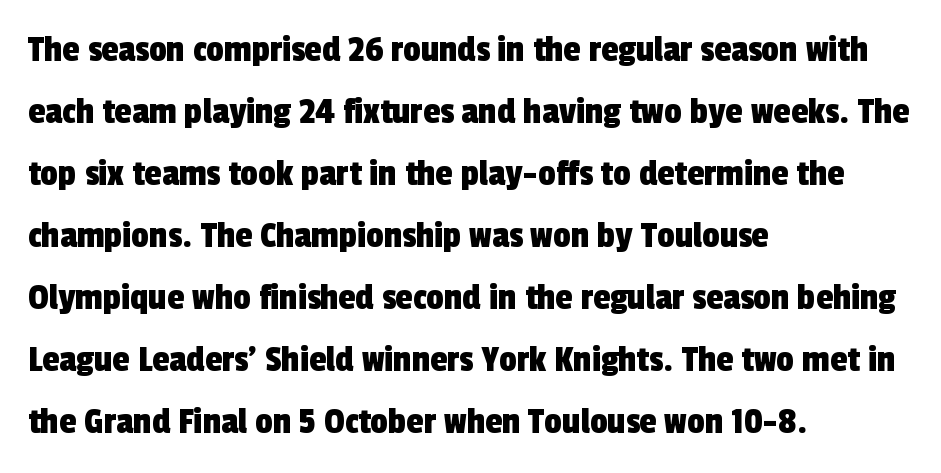
{"serif": "no", "width": "condensed", "x_height": "medium", "monospaced": "no", "underline": "no", "align": "left", "line_spacing": "normal", "line_spacing_ratio": 1.59, "letter_spacing": "normal", "letter_spacing_em": 0.0, "glyph_px": 39}
